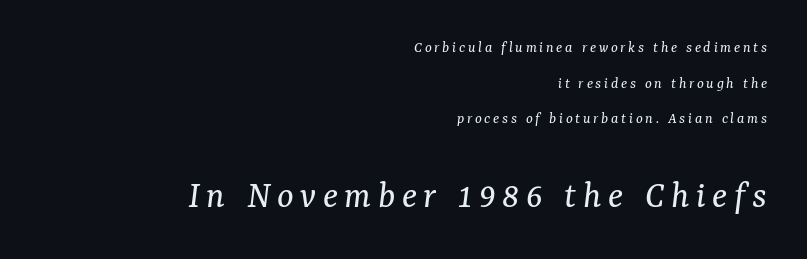
There's an unmistakable incline to the writing here. These lines are rendered in a variable-pitch font. Think standard paragraph weight, or any step lighter than that. Here the second block reads like a headline and the first like body copy.
